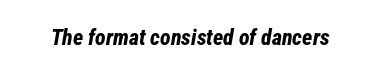
Q: Is the text bold? A: Yes.
Q: Is the text italic (slanted)? A: Yes, it leans right by about 12 degrees.
Q: Is the text underlined? A: No.
Q: Is the spacing between letters normal or unusually wide? A: Normal.
